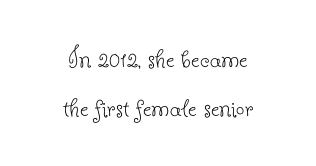
Q: Is the text bold? A: No.
Q: Is the text italic (slanted)? A: No, it is upright.
Q: Is the typeface a serif or a sans-serif typeface? A: Serif.
Q: Is the text underlined? A: No.
Q: How is the paragraph aligned? A: Centered.
Q: Is the spacing between letters normal or unusually wide? A: Normal.
Q: Is the spacing between lines tight, normal or loose? A: Normal.
Q: Width (condensed, normal, or wide)? A: Normal.
Q: Stroke contrast? A: Low.
Q: x-height? A: Small.
Q: Monospaced? A: No.
